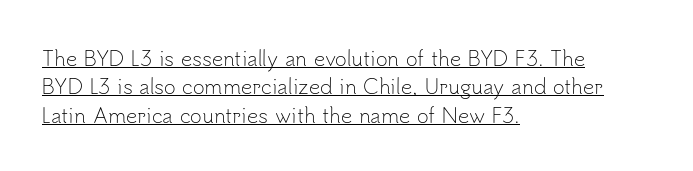
Baseline-to-baseline distance is the conventional proportion of letter height. Glyph-to-glyph distance matches everyday printed text. Typeset ragged right — the left edge is the straight one. These characters rest on top of a visible drawn line.
